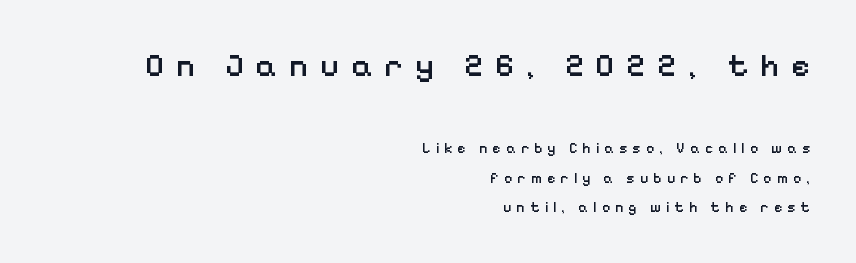
{"serif": "no", "italic": "no", "bold": "semi", "weight": "semibold", "width": "normal", "stroke_contrast": "low", "x_height": "medium", "monospaced": "no", "underline": "no", "align": "right", "line_spacing": "loose", "line_spacing_ratio": 2.13, "letter_spacing": "wide", "letter_spacing_em": 0.37, "larger_block": "first", "size_ratio": 2.29, "glyph_px": 32}
